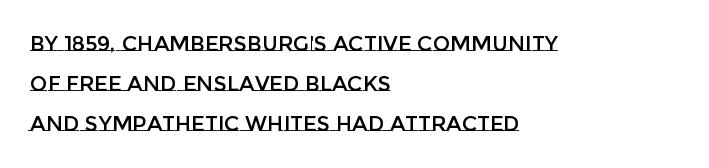
The image shows 21 px text type, upright; set left-aligned, loose line spacing (1.91x), normal letter spacing, not underlined.
